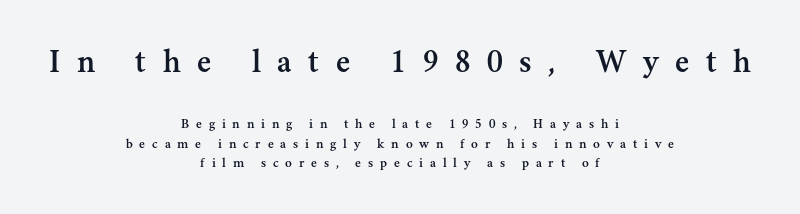
The image shows 34 px serif type, upright; set centered, normal line spacing (1.39x), unusually wide letter spacing (+0.49 em), not underlined; the first (top) block is 2.43x larger; medium stroke contrast and a small x-height.
